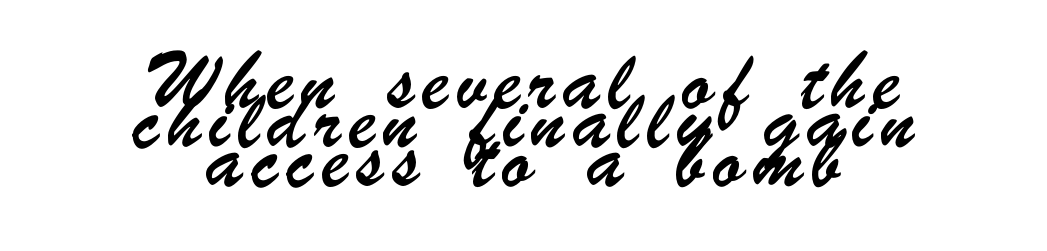
{"serif": "no", "width": "condensed", "stroke_contrast": "low", "x_height": "small", "monospaced": "no", "underline": "no", "align": "center", "line_spacing": "tight", "line_spacing_ratio": 1.06, "letter_spacing": "wide", "letter_spacing_em": 0.2, "glyph_px": 37}
